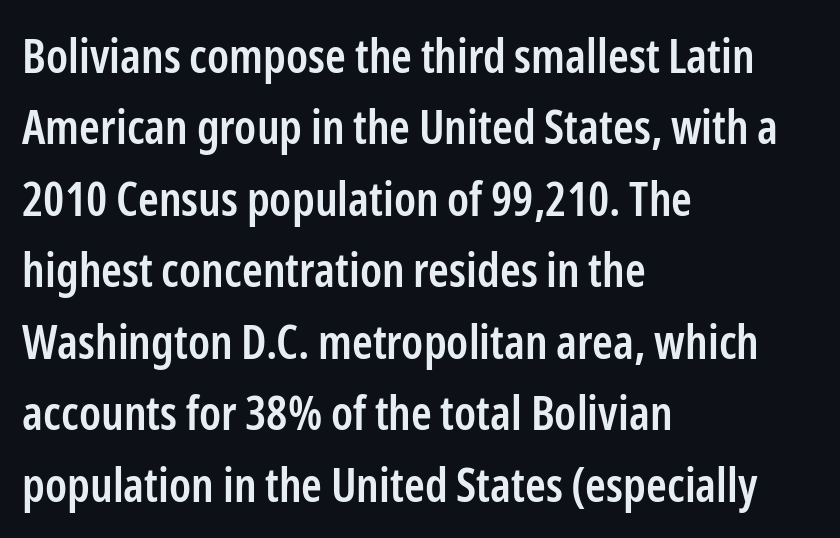
As a designer I'd log this as weight 600, semibold. The rendering anchors every line to the left-hand side. The gaps between neighbouring characters are ordinary and unremarkable. The passage shown is typed in a proportional face where columns would drift. A bare baseline throughout the passage. Students, observe: this is what conventionally led text looks like.
